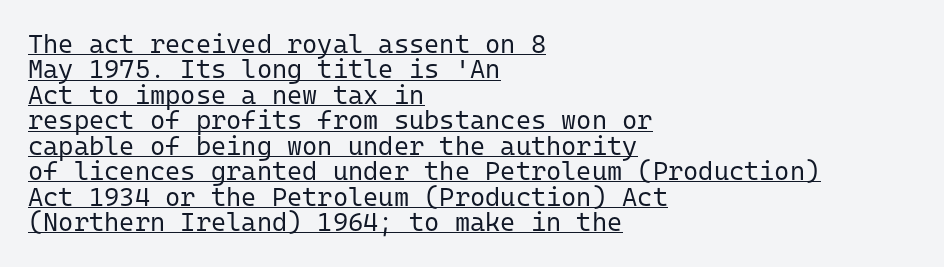
Q: Is the text bold? A: No.
Q: Is the text italic (slanted)? A: No, it is upright.
Q: Is the text underlined? A: Yes.
Q: How is the paragraph aligned? A: Left-aligned.
Q: Is the spacing between letters normal or unusually wide? A: Normal.
Q: Is the spacing between lines tight, normal or loose? A: Tight.
